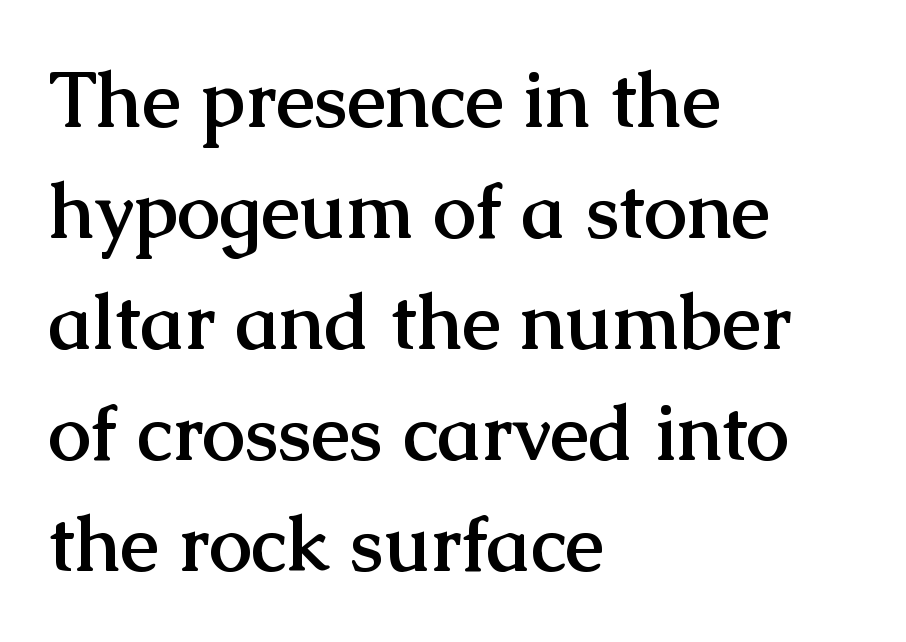
{"serif": "yes", "italic": "no", "bold": "yes", "weight": "semibold", "width": "normal", "stroke_contrast": "medium", "x_height": "medium", "monospaced": "no", "underline": "no", "align": "left", "line_spacing": "normal", "line_spacing_ratio": 1.44, "letter_spacing": "normal", "letter_spacing_em": 0.0, "glyph_px": 77}
